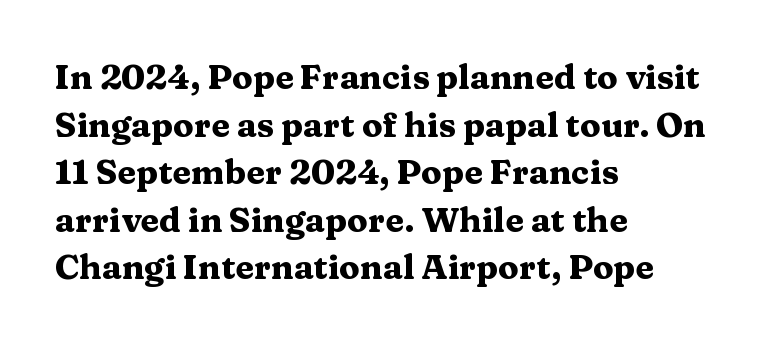
Q: Is the text bold? A: Yes.
Q: Is the text italic (slanted)? A: No, it is upright.
Q: Is the typeface a serif or a sans-serif typeface? A: Serif.
Q: Is the text underlined? A: No.
Q: How is the paragraph aligned? A: Left-aligned.
Q: Is the spacing between letters normal or unusually wide? A: Normal.
Q: Is the spacing between lines tight, normal or loose? A: Normal.
Q: Width (condensed, normal, or wide)? A: Wide.
Q: Stroke contrast? A: Medium.
Q: x-height? A: Medium.
Q: Monospaced? A: No.
